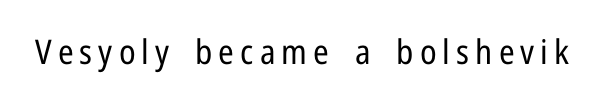
Quick note: underline off. The rendering uses natural spacing where letterforms have individual widths. Is the type heavy? It reads as light-to-regular instead. In terms of posture, this sample is upright. The glyphs in this specimen are sans serif.
